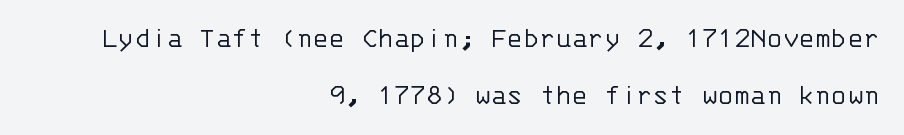
{"serif": "no", "italic": "no", "bold": "no", "weight": "light", "width": "normal", "stroke_contrast": "low", "x_height": "large", "monospaced": "yes", "underline": "no", "align": "right", "line_spacing_ratio": 1.89, "letter_spacing": "normal", "letter_spacing_em": 0.0, "glyph_px": 30}
